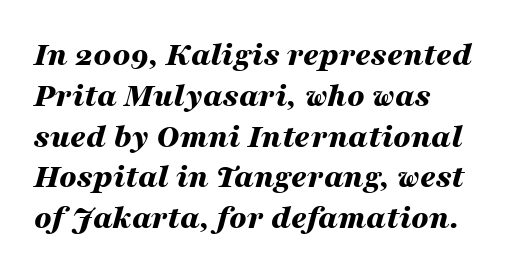
Q: Is the text bold? A: Yes.
Q: Is the text italic (slanted)? A: Yes, it leans right by about 16 degrees.
Q: Is the text underlined? A: No.
Q: How is the paragraph aligned? A: Left-aligned.
Q: Is the spacing between letters normal or unusually wide? A: Normal.
Q: Width (condensed, normal, or wide)? A: Wide.
Q: Stroke contrast? A: Medium.
Q: x-height? A: Medium.
Q: Monospaced? A: No.
